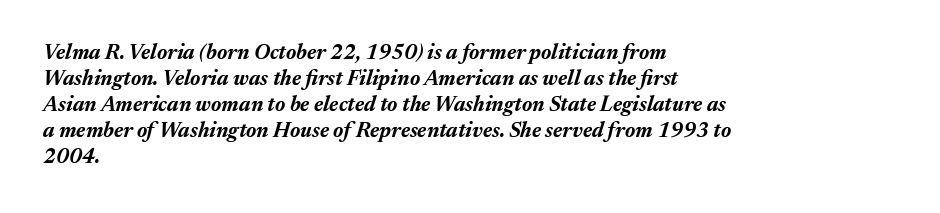
The rag falls on the right side of this text block. Tracking here is standard; glyphs follow each other at the usual distance. The glyphs look as if they've been sheared to an angle. The string is rendered with underlining switched off. The characters look thick and weighty, a clear bold.
